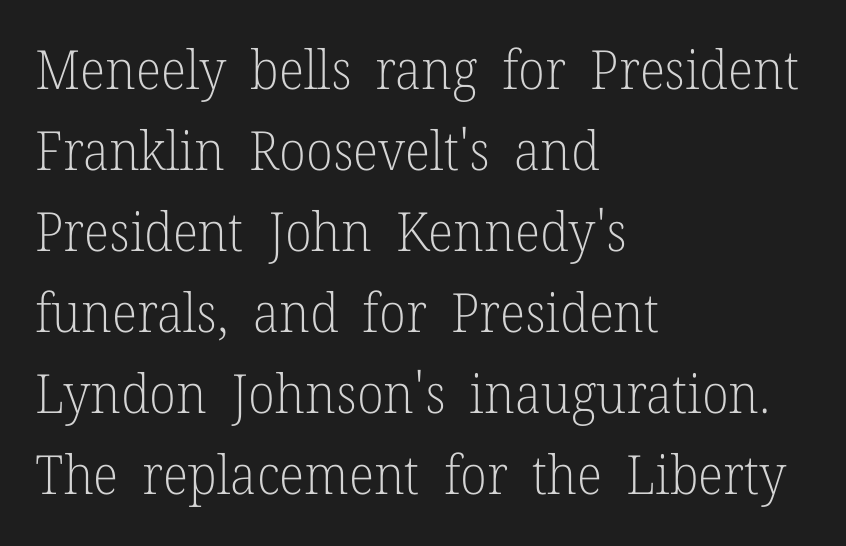
{"serif": "yes", "italic": "no", "bold": "no", "weight": "light", "width": "normal", "stroke_contrast": "low", "x_height": "medium", "monospaced": "no", "underline": "no", "align": "left", "line_spacing": "normal", "line_spacing_ratio": 1.5, "letter_spacing": "normal", "letter_spacing_em": 0.0, "glyph_px": 54}
